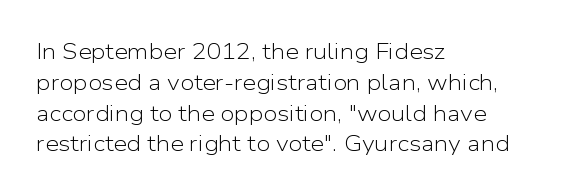
Q: Is the text bold? A: No.
Q: Is the text italic (slanted)? A: No, it is upright.
Q: Is the text underlined? A: No.
Q: How is the paragraph aligned? A: Left-aligned.
Q: Is the spacing between letters normal or unusually wide? A: Normal.
Q: Is the spacing between lines tight, normal or loose? A: Normal.
